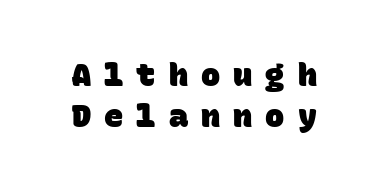
The image shows 32 px heavy sans-serif type, monospaced; set normal line spacing (1.29x), unusually wide letter spacing (+0.41 em), not underlined; low stroke contrast and a large x-height.
